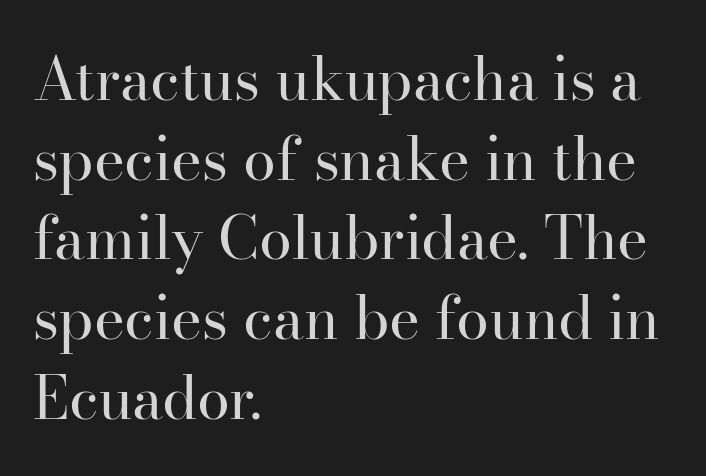
{"serif": "yes", "italic": "no", "bold": "no", "weight": "regular", "width": "normal", "stroke_contrast": "high", "x_height": "small", "monospaced": "no", "underline": "no", "align": "left", "line_spacing": "normal", "line_spacing_ratio": 1.35, "letter_spacing": "normal", "letter_spacing_em": 0.0, "glyph_px": 59}
